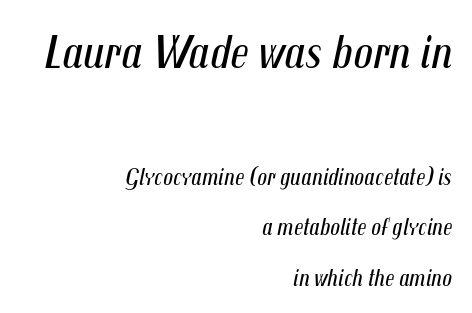
A typesetter would call this zero additional tracking. Character widths vary here, with narrow letters taking less room than wide ones. The earlier block is typeset at a bigger size than the later block. Observe the lean: these are italic letterforms. Each stroke keeps to a modest, everyday thickness or less. Nobody drew a line under any word here.
